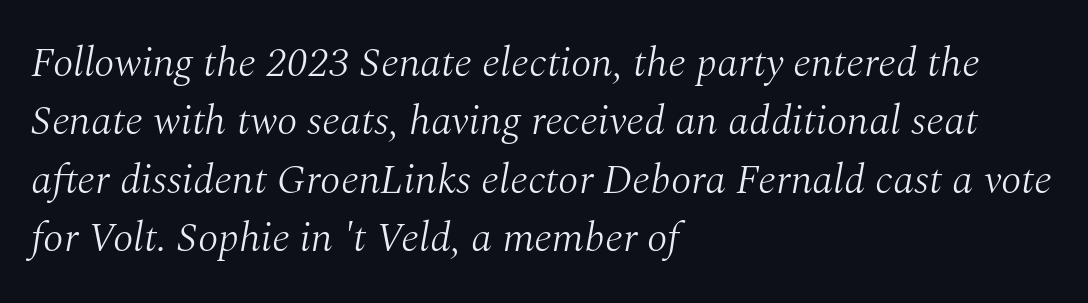
Q: Is the text bold? A: No.
Q: Is the text italic (slanted)? A: Yes, it leans right by about 10 degrees.
Q: Is the typeface a serif or a sans-serif typeface? A: Serif.
Q: Is the text underlined? A: No.
Q: How is the paragraph aligned? A: Left-aligned.
Q: Is the spacing between letters normal or unusually wide? A: Normal.
Q: Is the spacing between lines tight, normal or loose? A: Normal.
Q: Width (condensed, normal, or wide)? A: Normal.
Q: Stroke contrast? A: Medium.
Q: x-height? A: Medium.
Q: Monospaced? A: No.
